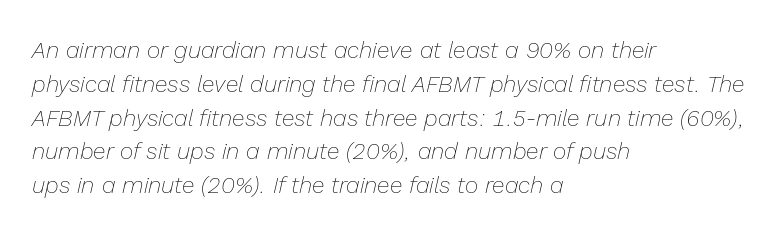
Caption: multi-line text, flush left, ragged right. Students, note that the glyphs here touch the page at normal intervals. Is the type heavy? It reads as light-to-regular instead. Summary of vertical rhythm: regular, with standard interline spacing.
